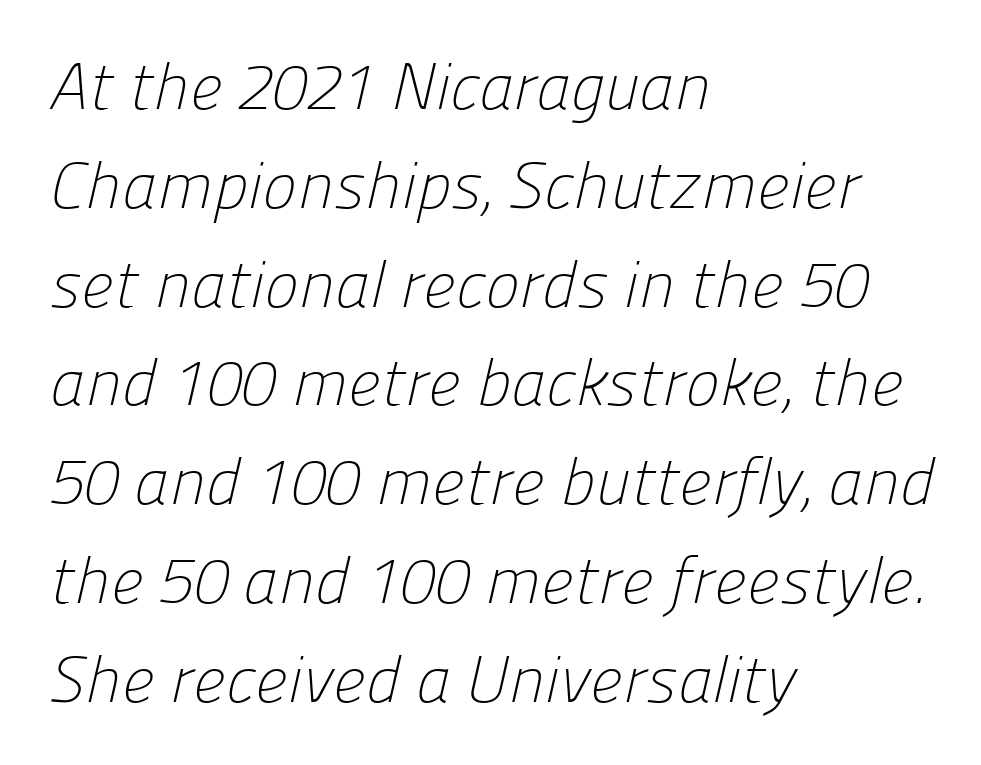
{"serif": "no", "bold": "no", "weight": "light", "width": "normal", "stroke_contrast": "low", "x_height": "medium", "monospaced": "no", "underline": "no", "align": "left", "line_spacing": "normal", "line_spacing_ratio": 1.52, "letter_spacing": "normal", "letter_spacing_em": 0.0, "glyph_px": 65}
